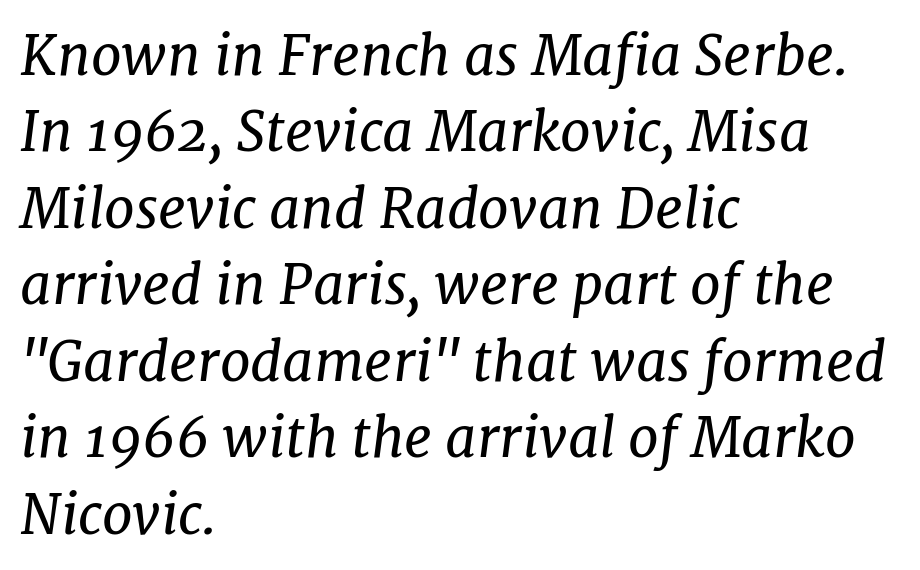
Q: Is the text bold? A: No.
Q: Is the text italic (slanted)? A: Yes, it leans right by about 7 degrees.
Q: Is the typeface a serif or a sans-serif typeface? A: Serif.
Q: Is the text underlined? A: No.
Q: How is the paragraph aligned? A: Left-aligned.
Q: Is the spacing between letters normal or unusually wide? A: Normal.
Q: Is the spacing between lines tight, normal or loose? A: Normal.
Q: Width (condensed, normal, or wide)? A: Normal.
Q: Stroke contrast? A: Low.
Q: x-height? A: Medium.
Q: Monospaced? A: No.
